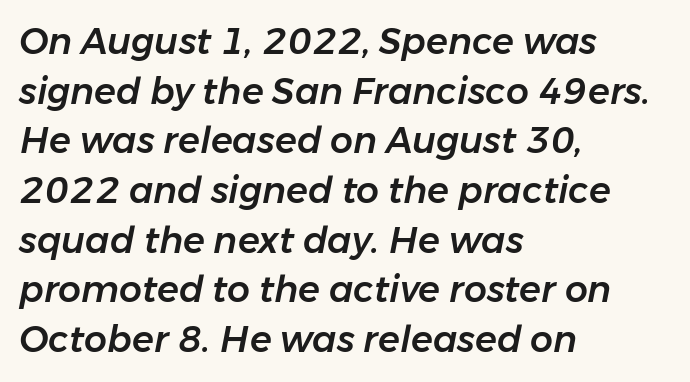
Q: Is the text italic (slanted)? A: Yes, it leans right by about 11 degrees.
Q: Is the text underlined? A: No.
Q: How is the paragraph aligned? A: Left-aligned.
Q: Is the spacing between letters normal or unusually wide? A: Normal.
Q: Is the spacing between lines tight, normal or loose? A: Normal.
Q: Width (condensed, normal, or wide)? A: Normal.
Q: Stroke contrast? A: Low.
Q: x-height? A: Medium.
Q: Monospaced? A: No.
